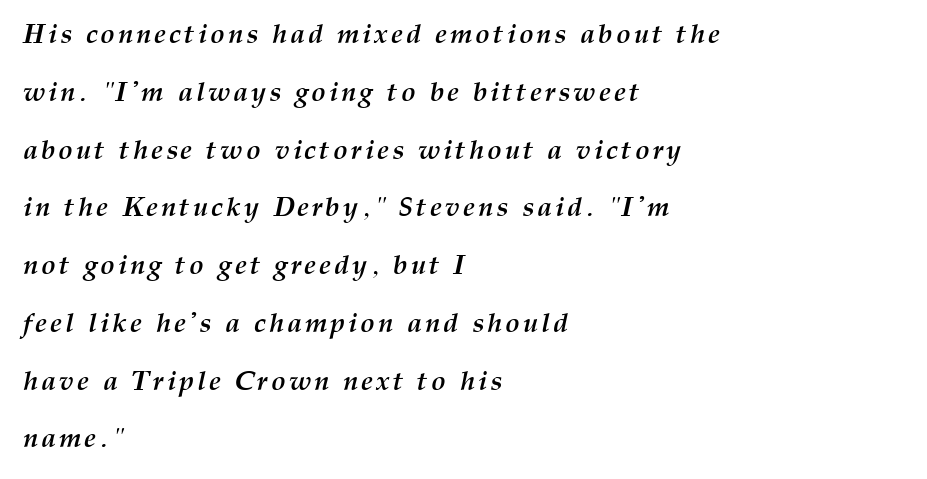
{"italic": "yes", "lean": "right", "slant_degrees": 12, "bold": "yes", "underline": "no", "align": "left", "line_spacing": "loose", "line_spacing_ratio": 2.14, "glyph_px": 27}
